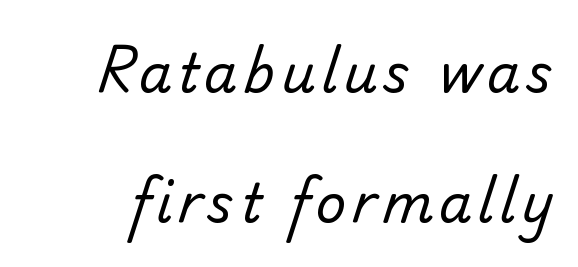
Q: Is the text bold? A: No.
Q: Is the typeface a serif or a sans-serif typeface? A: Sans-serif.
Q: Is the text underlined? A: No.
Q: Is the spacing between lines tight, normal or loose? A: Loose.
Q: Width (condensed, normal, or wide)? A: Normal.
Q: Stroke contrast? A: Low.
Q: x-height? A: Small.
Q: Monospaced? A: No.
